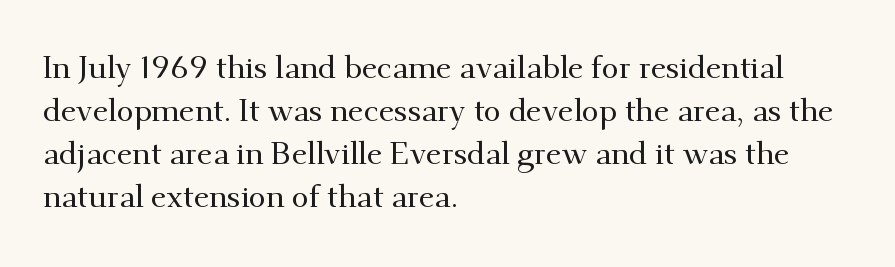
Each letter keeps its own natural width here, so spacing adapts to shape. Words float on clear page, feet unadorned. Honestly, the row spacing looks completely unremarkable. Typographically, this falls in the serif category.
